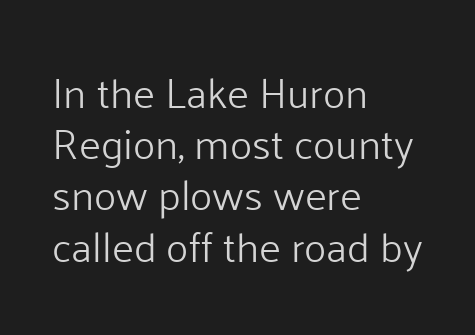
Rule under the text: the space is simply empty. This sample has the flowing, uneven cadence of proportional lettering. Teacher's note: observe the even left margin — that is flush-left alignment. Upright lettering throughout. What kind of face is this? One without serifs — a sans.
